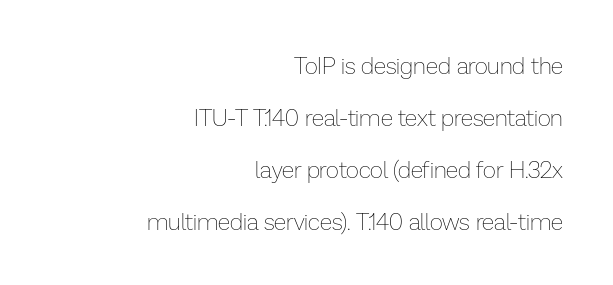
{"italic": "no", "bold": "no", "underline": "no", "align": "right", "line_spacing": "loose", "line_spacing_ratio": 2.26, "letter_spacing": "normal", "letter_spacing_em": 0.0, "glyph_px": 23}
